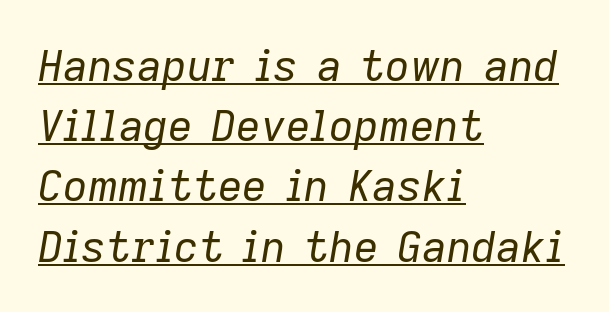
Q: Is the text bold? A: No.
Q: Is the text italic (slanted)? A: Yes, it leans right by about 9 degrees.
Q: Is the text underlined? A: Yes.
Q: How is the paragraph aligned? A: Left-aligned.
Q: Is the spacing between letters normal or unusually wide? A: Normal.
Q: Is the spacing between lines tight, normal or loose? A: Normal.
Q: Width (condensed, normal, or wide)? A: Normal.
Q: Stroke contrast? A: Low.
Q: x-height? A: Medium.
Q: Monospaced? A: No.
